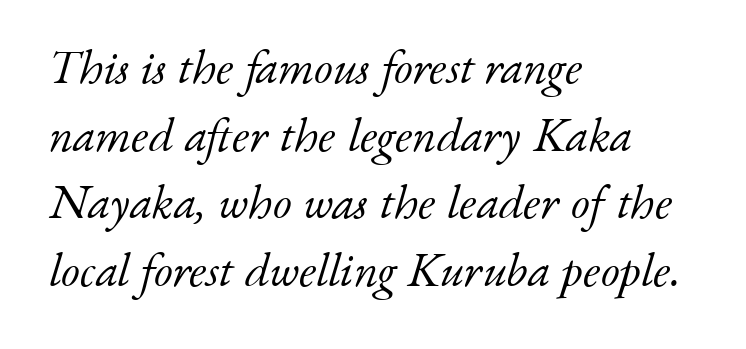
{"serif": "yes", "italic": "yes", "lean": "right", "slant_degrees": 17, "bold": "no", "weight": "light", "width": "normal", "stroke_contrast": "low", "x_height": "small", "monospaced": "no", "underline": "no", "align": "left", "line_spacing": "normal", "line_spacing_ratio": 1.41, "letter_spacing": "normal", "letter_spacing_em": 0.0, "glyph_px": 48}
